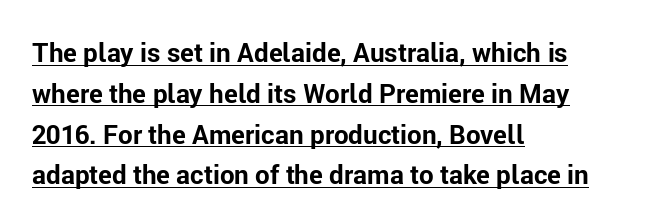
The image shows 26 px bold type, upright; set left-aligned, normal line spacing (1.57x), normal letter spacing, underlined.
